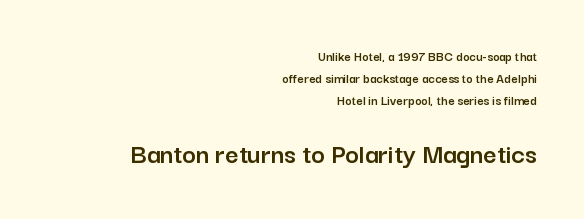
The image shows 29 px sans-serif type, upright; set right-aligned, normal line spacing (1.57x), normal letter spacing, not underlined; the second (bottom) block is 2.07x larger; low stroke contrast and a medium x-height.
